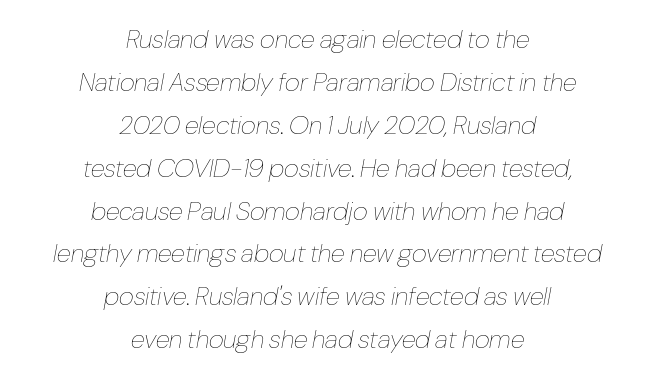
The baseline area is clear. Every row of glyphs is offset so its center matches the block's center. The space between consecutive lines is moderate. Counters stay open thanks to moderate or lighter strokes. Glyph-to-glyph distance matches everyday printed text. Designer's note — italics engaged.
